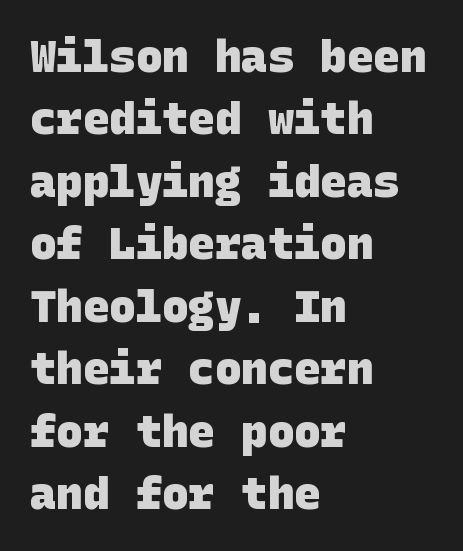
The image shows 44 px heavy sans-serif type; set left-aligned, normal line spacing (1.42x), normal letter spacing, not underlined; low stroke contrast and a large x-height.
